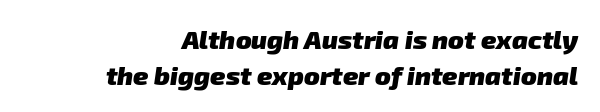
The image shows 26 px bold type; set right-aligned, normal line spacing (1.38x), normal letter spacing, not underlined.
